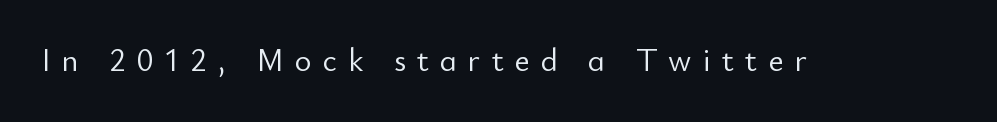
{"serif": "no", "italic": "no", "bold": "no", "weight": "light", "width": "normal", "stroke_contrast": "low", "x_height": "small", "monospaced": "no", "underline": "no", "letter_spacing": "wide", "letter_spacing_em": 0.35, "glyph_px": 32}
